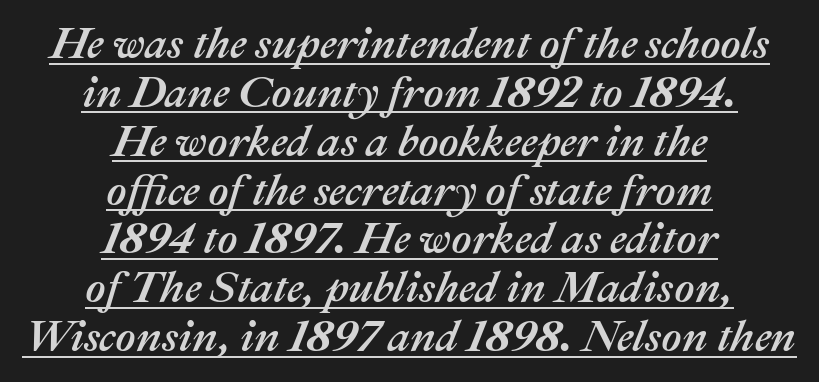
{"italic": "yes", "lean": "right", "slant_degrees": 22, "width": "normal", "stroke_contrast": "medium", "x_height": "medium", "monospaced": "no", "underline": "yes", "align": "center", "line_spacing": "tight", "line_spacing_ratio": 1.11, "letter_spacing": "normal", "letter_spacing_em": 0.0, "glyph_px": 44}
